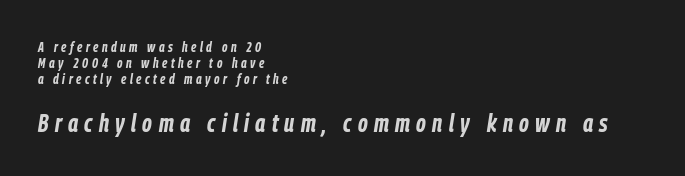
{"italic": "yes", "lean": "right", "slant_degrees": 9, "bold": "yes", "underline": "no", "align": "left", "line_spacing_ratio": 1.16, "letter_spacing": "wide", "letter_spacing_em": 0.25, "larger_block": "second", "size_ratio": 1.79, "glyph_px": 25}
